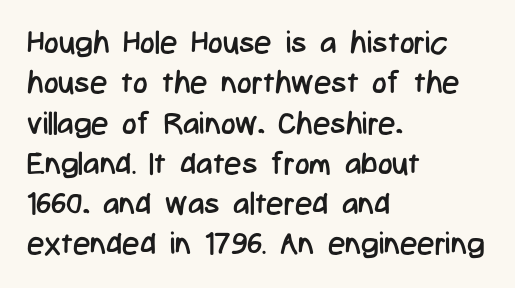
Q: Is the text bold? A: No.
Q: Is the text italic (slanted)? A: No, it is upright.
Q: Is the typeface a serif or a sans-serif typeface? A: Sans-serif.
Q: Is the text underlined? A: No.
Q: How is the paragraph aligned? A: Left-aligned.
Q: Is the spacing between letters normal or unusually wide? A: Normal.
Q: Is the spacing between lines tight, normal or loose? A: Normal.
Q: Width (condensed, normal, or wide)? A: Condensed.
Q: Stroke contrast? A: Low.
Q: x-height? A: Medium.
Q: Monospaced? A: No.
